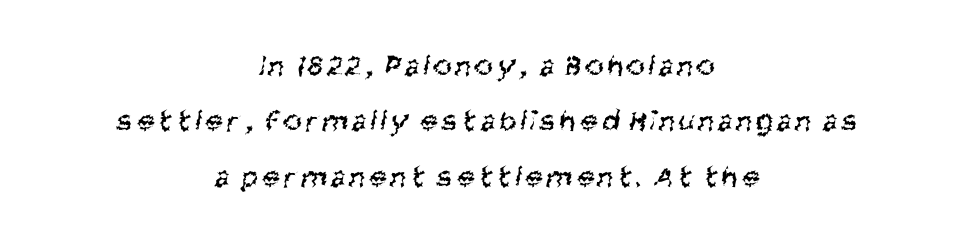
The image shows 31 px regular-weight, condensed sans-serif type; set centered, line spacing 1.79x, not underlined; medium stroke contrast and a large x-height.
